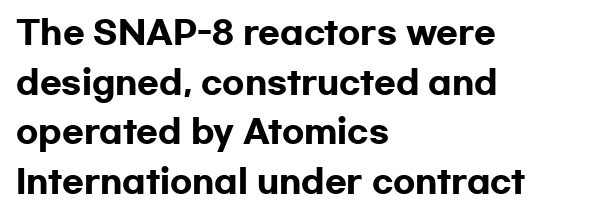
Whoever set this chose a conventional vertical rhythm. Emphasis by weight is at full strength: bold. The type sits square on the baseline with zero lean. A student would call this left alignment; a typographer would say flush left, rag right.
